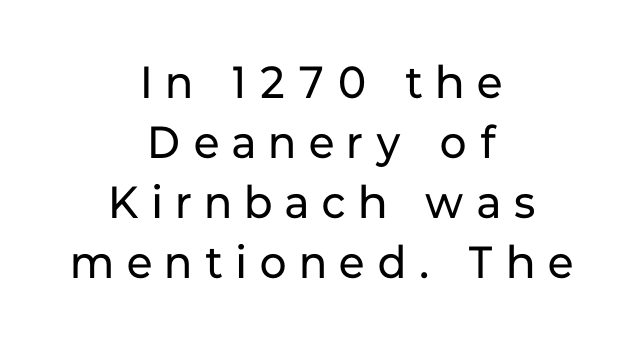
Vertical stems look standard width or narrower in stroke. Varying glyph widths throughout — classic text-font behaviour. The space between consecutive lines is moderate. Posture: straight, roman, zero tilt.
